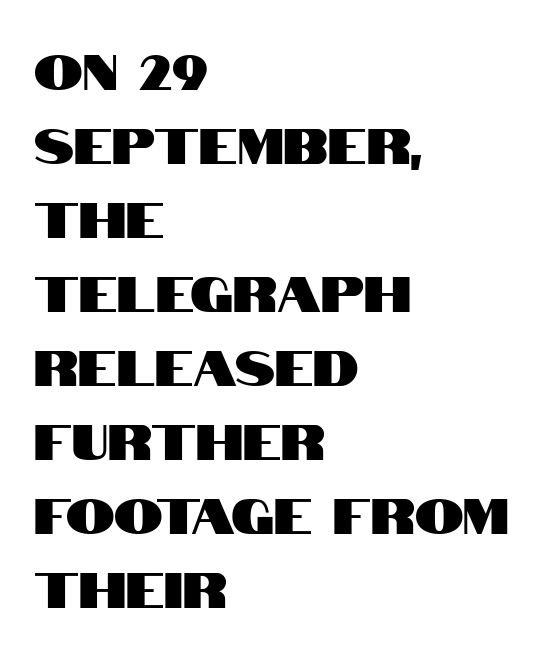
{"serif": "no", "italic": "no", "width": "condensed", "stroke_contrast": "high", "x_height": "large", "monospaced": "no", "underline": "no", "align": "left", "line_spacing": "normal", "line_spacing_ratio": 1.51, "letter_spacing": "normal", "letter_spacing_em": 0.0, "glyph_px": 49}
